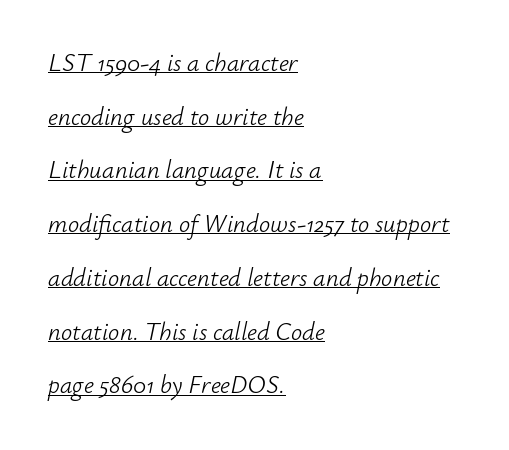
Q: Is the text bold? A: No.
Q: Is the text italic (slanted)? A: Yes, it leans right by about 12 degrees.
Q: Is the text underlined? A: Yes.
Q: How is the paragraph aligned? A: Left-aligned.
Q: Is the spacing between letters normal or unusually wide? A: Normal.
Q: Is the spacing between lines tight, normal or loose? A: Loose.
